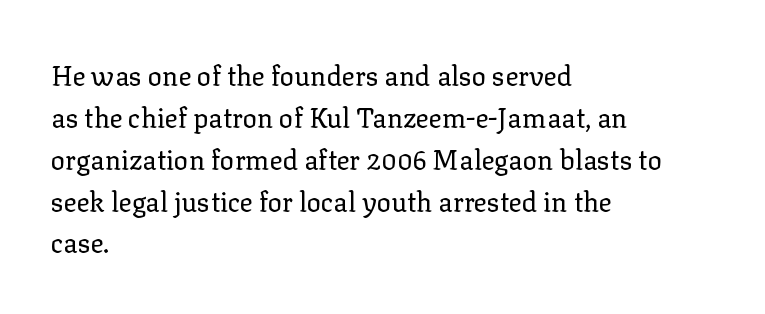
Anything drawn beneath the words? Only blank space. Each word holds together tightly as a unit, with standard inter-letter gaps. Each stroke keeps to a modest, everyday thickness or less. Normally led — the rows are evenly, conventionally spaced. In CSS terms this would be text-align: left. Does the lettering tilt? It doesn't — this is upright.
